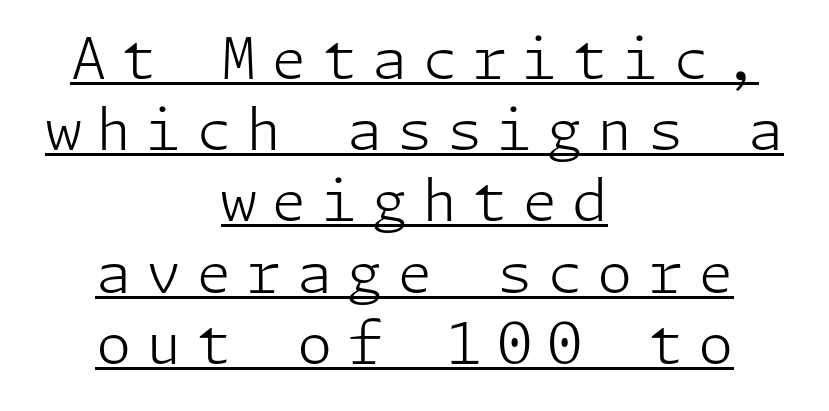
{"serif": "no", "italic": "no", "bold": "no", "weight": "light", "width": "normal", "stroke_contrast": "low", "x_height": "medium", "underline": "yes", "align": "center", "line_spacing": "normal", "line_spacing_ratio": 1.25, "letter_spacing": "wide", "letter_spacing_em": 0.26, "glyph_px": 57}
